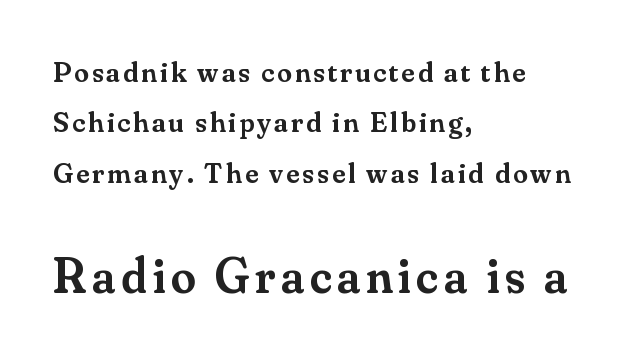
This sample has the flowing, uneven cadence of proportional lettering. The text was rendered using a seriffed face with decorative stroke endings. Upright lettering throughout. The string is rendered with underlining switched off. These lines stack with their left ends in a neat column. The rendering uses a semibold face; strokes are thickened but not to full bold.
